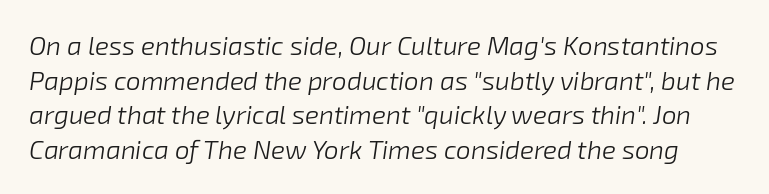
{"italic": "yes", "lean": "right", "slant_degrees": 8, "bold": "no", "underline": "no", "line_spacing": "normal", "line_spacing_ratio": 1.33, "letter_spacing": "normal", "letter_spacing_em": 0.0, "glyph_px": 26}
